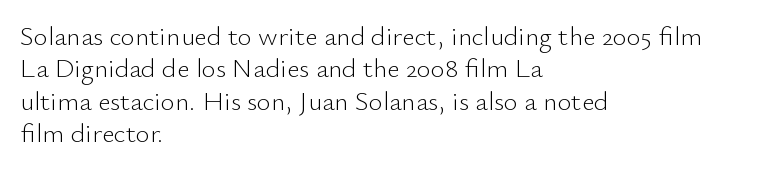
The font is comparable to plain body text, perhaps lighter. Line starts are locked; line ends wander. Nothing unusual about the tracking: characters are spaced as the font intends. The type sits square on the baseline with zero lean. Rule under the text: the space is simply empty.
